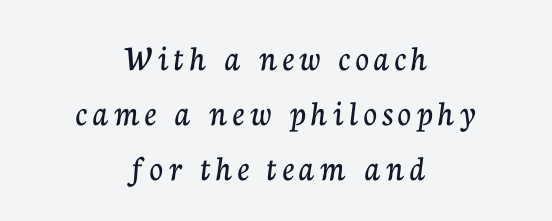
Q: Is the text italic (slanted)? A: Yes.
Q: Is the typeface a serif or a sans-serif typeface? A: Serif.
Q: Is the text underlined? A: No.
Q: How is the paragraph aligned? A: Centered.
Q: Is the spacing between lines tight, normal or loose? A: Normal.
Q: Width (condensed, normal, or wide)? A: Normal.
Q: Stroke contrast? A: Low.
Q: x-height? A: Medium.
Q: Monospaced? A: No.
